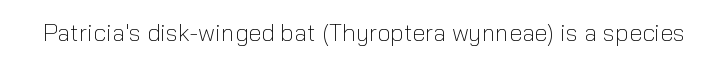
{"italic": "no", "bold": "no", "underline": "no", "letter_spacing": "normal", "letter_spacing_em": 0.0, "glyph_px": 24}
